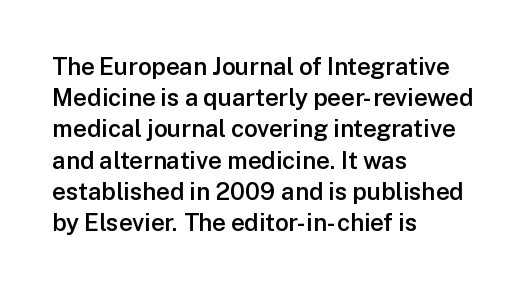
The image shows 24 px text type, upright; set left-aligned, normal line spacing (1.3x), normal letter spacing, not underlined.
